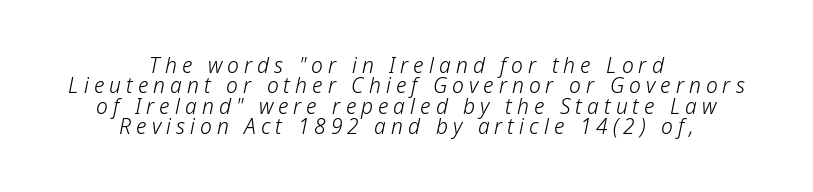
Very little white space separates one row of letters from the next. The letterforms sit at book weight or below. Is the type slanted? Yes — the strokes lean at a clear angle. Tracking here is generous; glyphs stand well apart from one another. Has an underline been added? It has not.
